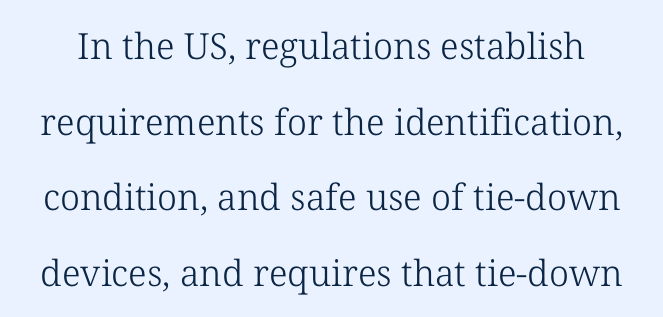
The image shows 36 px light serif type, upright; set loose line spacing (2.1x), normal letter spacing, not underlined; low stroke contrast and a medium x-height.
